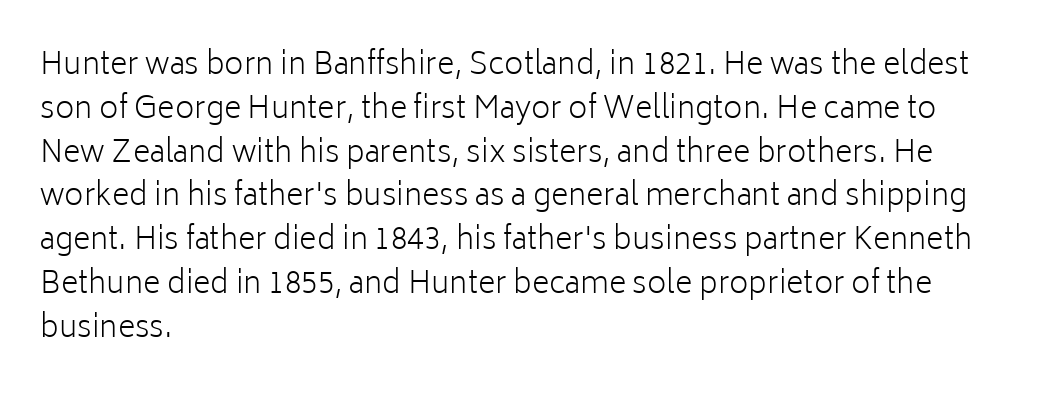
Q: Is the text bold? A: No.
Q: Is the text italic (slanted)? A: No, it is upright.
Q: Is the typeface a serif or a sans-serif typeface? A: Sans-serif.
Q: Is the text underlined? A: No.
Q: How is the paragraph aligned? A: Left-aligned.
Q: Is the spacing between letters normal or unusually wide? A: Normal.
Q: Is the spacing between lines tight, normal or loose? A: Normal.
Q: Width (condensed, normal, or wide)? A: Normal.
Q: Stroke contrast? A: Low.
Q: x-height? A: Medium.
Q: Monospaced? A: No.
